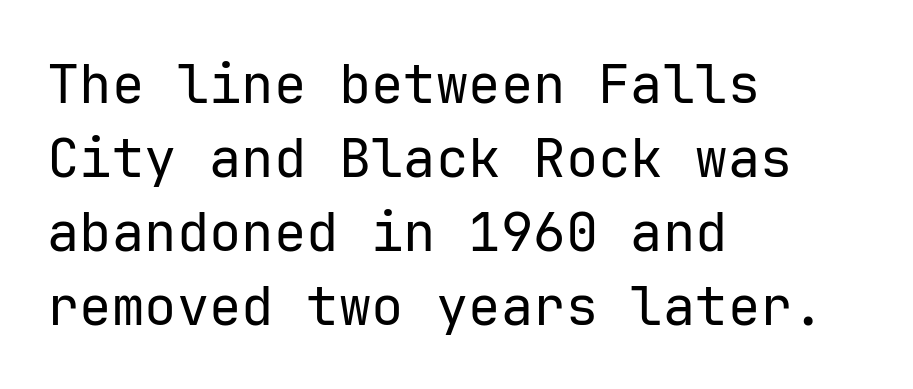
{"serif": "no", "italic": "no", "bold": "no", "weight": "regular", "width": "normal", "stroke_contrast": "low", "x_height": "medium", "underline": "no", "align": "left", "line_spacing": "normal", "line_spacing_ratio": 1.37, "letter_spacing": "normal", "letter_spacing_em": 0.0, "glyph_px": 54}
